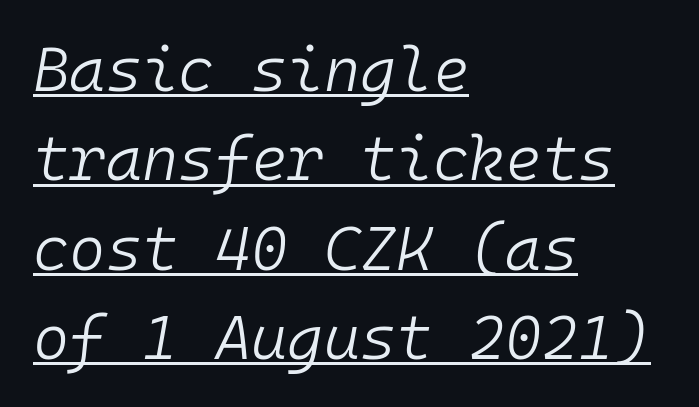
Q: Is the text bold? A: No.
Q: Is the text italic (slanted)? A: Yes, it leans right by about 10 degrees.
Q: Is the text underlined? A: Yes.
Q: How is the paragraph aligned? A: Left-aligned.
Q: Is the spacing between letters normal or unusually wide? A: Normal.
Q: Is the spacing between lines tight, normal or loose? A: Normal.
Q: Width (condensed, normal, or wide)? A: Normal.
Q: Stroke contrast? A: Low.
Q: x-height? A: Medium.
Q: Monospaced? A: Yes.
